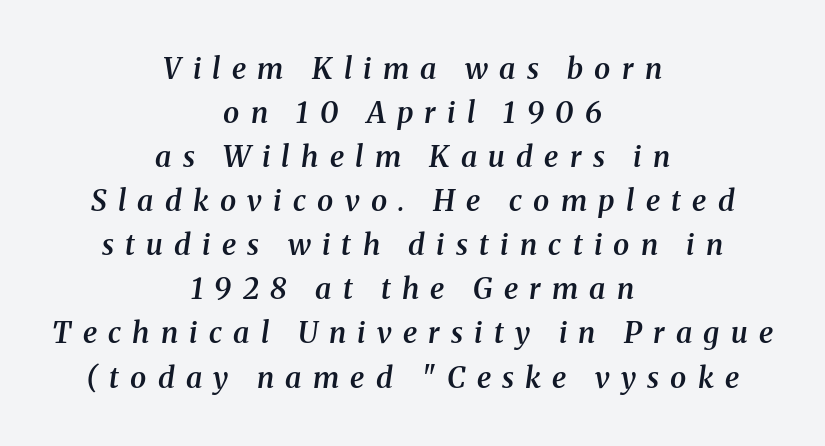
The image shows 29 px semibold serif type, italic (leaning right); set centered, normal line spacing (1.52x), unusually wide letter spacing (+0.39 em), not underlined; medium stroke contrast and a medium x-height.
